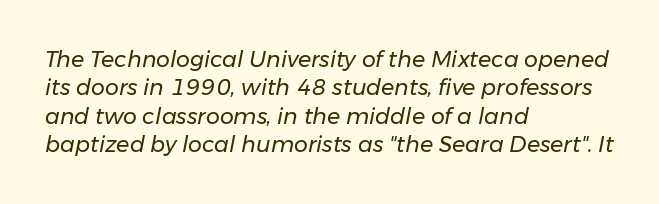
Q: Is the text bold? A: No.
Q: Is the text italic (slanted)? A: Yes, it leans right by about 11 degrees.
Q: Is the text underlined? A: No.
Q: How is the paragraph aligned? A: Left-aligned.
Q: Is the spacing between letters normal or unusually wide? A: Normal.
Q: Is the spacing between lines tight, normal or loose? A: Normal.
